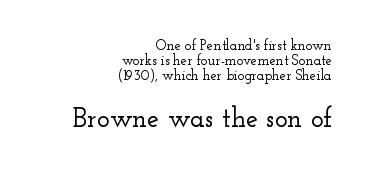
{"italic": "no", "underline": "no", "align": "right", "line_spacing": "tight", "line_spacing_ratio": 1.07, "letter_spacing": "normal", "letter_spacing_em": 0.0, "larger_block": "second", "size_ratio": 1.93, "glyph_px": 27}
